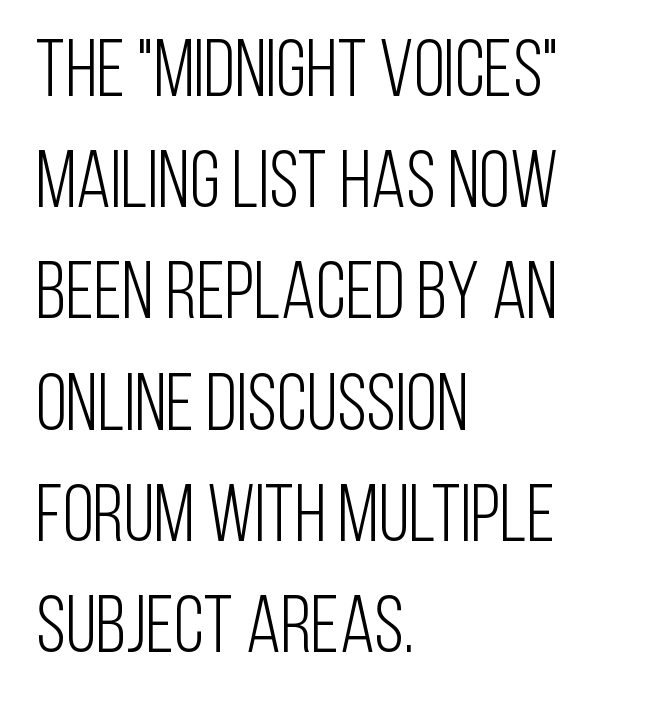
A student would call this left alignment; a typographer would say flush left, rag right. Style check: upright. The designer went with a sans here, leaving each stem footless. Note the varied advance widths — an 'i' is clearly narrower than an 'm'.
